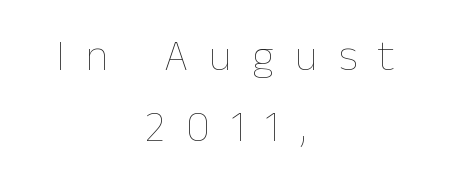
Q: Is the text bold? A: No.
Q: Is the text italic (slanted)? A: No, it is upright.
Q: Is the text underlined? A: No.
Q: How is the paragraph aligned? A: Centered.
Q: Is the spacing between letters normal or unusually wide? A: Unusually wide.
Q: Is the spacing between lines tight, normal or loose? A: Normal.
Q: Width (condensed, normal, or wide)? A: Normal.
Q: Stroke contrast? A: Low.
Q: x-height? A: Medium.
Q: Monospaced? A: No.
